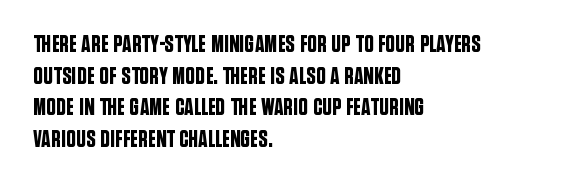
The letterforms sit shoulder to shoulder at normal distance. In terms of leading, this rendering sits right in the middle. The rendering anchors every line to the left-hand side. Style check: upright.
